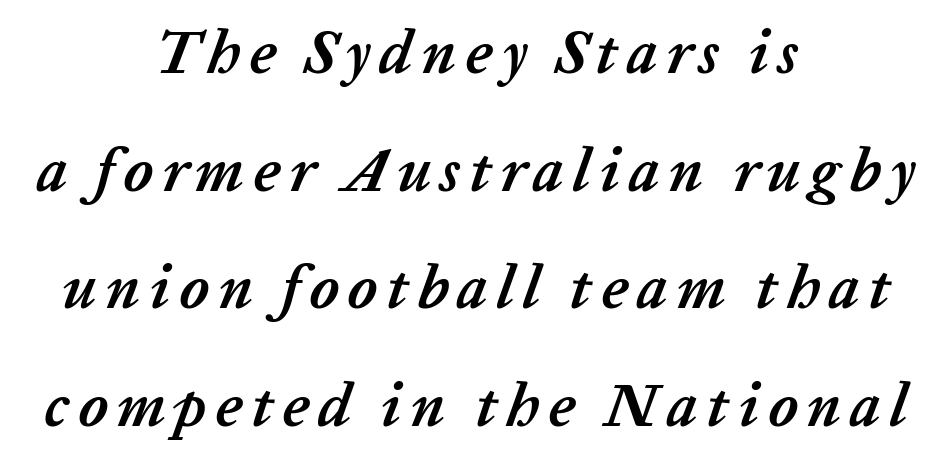
Is the block centered? Yes — each line is placed symmetrically about the middle. On the weight axis this lands at bold, roughly 700. Summary of vertical rhythm: relaxed, with wide interline spacing. The rendering uses natural spacing where letterforms have individual widths.
